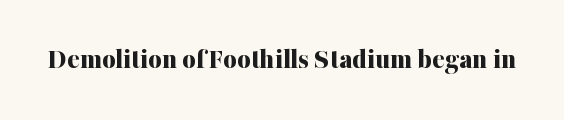
The image shows 29 px bold serif type, upright; set normal letter spacing, not underlined; medium stroke contrast and a medium x-height.
